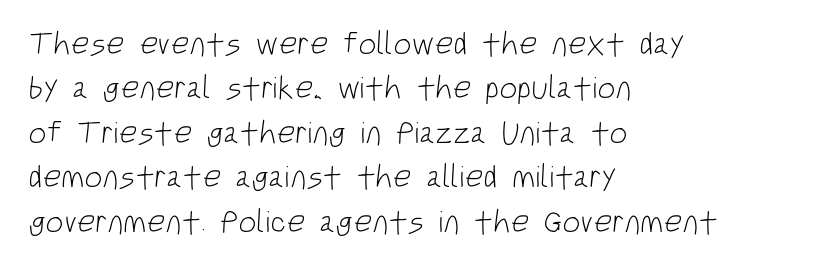
{"serif": "no", "bold": "no", "weight": "light", "width": "condensed", "stroke_contrast": "low", "x_height": "large", "monospaced": "no", "underline": "no", "align": "left", "line_spacing": "normal", "line_spacing_ratio": 1.39, "letter_spacing": "normal", "letter_spacing_em": 0.0, "glyph_px": 32}
